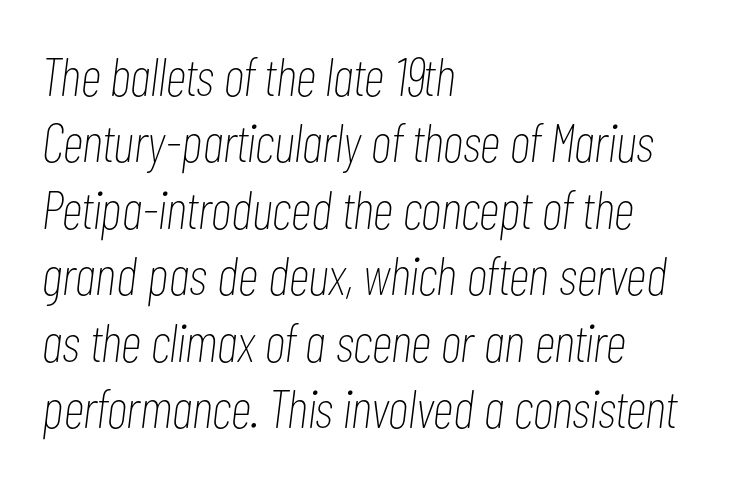
Q: Is the text bold? A: No.
Q: Is the text italic (slanted)? A: Yes, it leans right by about 7 degrees.
Q: Is the text underlined? A: No.
Q: How is the paragraph aligned? A: Left-aligned.
Q: Is the spacing between letters normal or unusually wide? A: Normal.
Q: Width (condensed, normal, or wide)? A: Condensed.
Q: Stroke contrast? A: Low.
Q: x-height? A: Medium.
Q: Monospaced? A: No.
